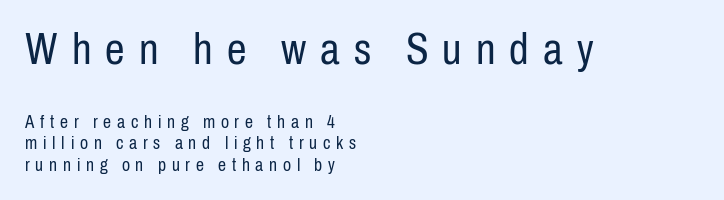
Think of a printed novel: that variable character pitch is what you see here. Plain, unruled lines of type. This layout puts the oversized block above and the modest block below. The font's upright variant was chosen for this text.
